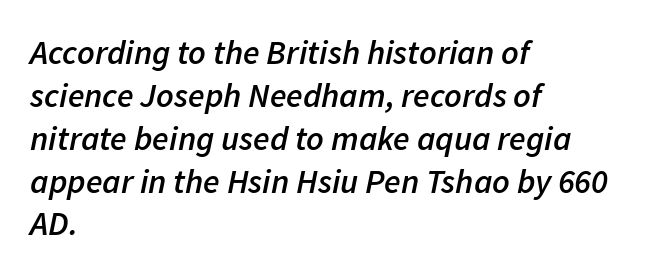
Italic? Definitely — the glyphs are oblique. You could not count columns in this text — the font is proportionally spaced. Layout note: lines flush left. The passage shown is semibold, sitting just below true bold. How are the letters spaced? Ordinarily, with no added tracking. This sample keeps an unexceptional amount of space between lines.
